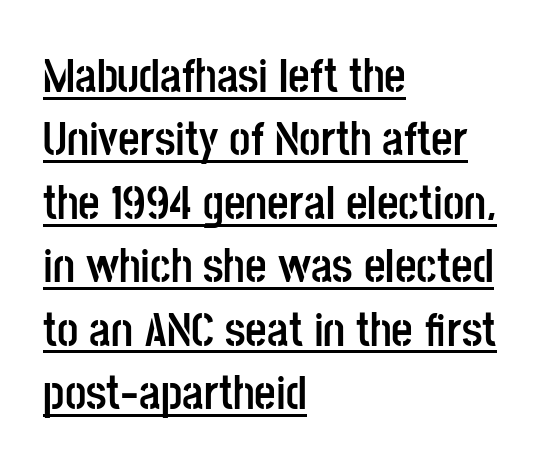
The image shows 47 px semibold, condensed sans-serif type, upright; set left-aligned, normal line spacing (1.35x), normal letter spacing, underlined; low stroke contrast and a large x-height.
